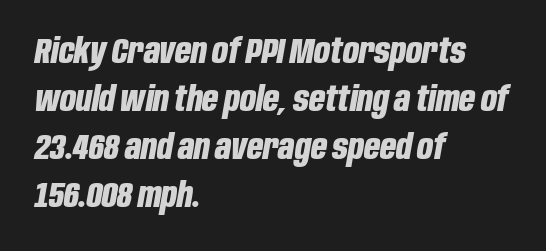
The image shows 35 px bold, condensed type, italic (leaning right); set left-aligned, normal line spacing (1.37x), normal letter spacing, not underlined; low stroke contrast and a large x-height.
